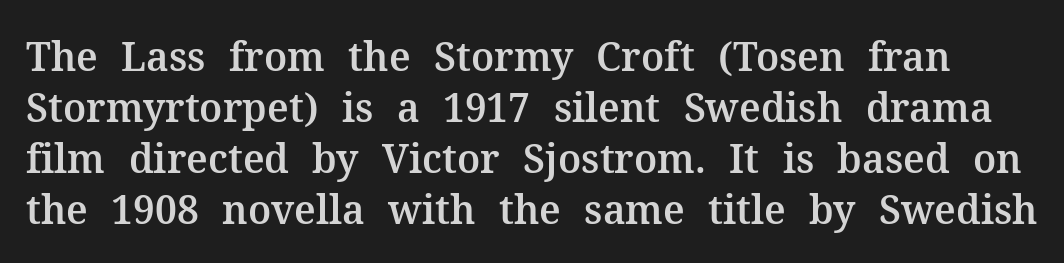
The image shows 39 px serif type, upright; set normal line spacing (1.31x), normal letter spacing, not underlined; medium stroke contrast and a medium x-height.
